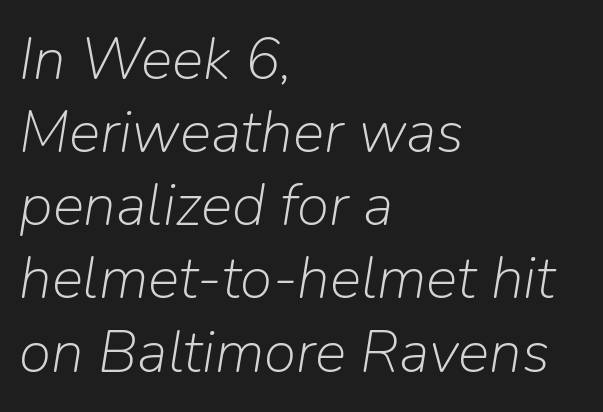
No extra ink here — the face is not bold. These lines are rendered in a variable-pitch font. Underline: absent. The typography opts for an oblique posture over an upright one.
